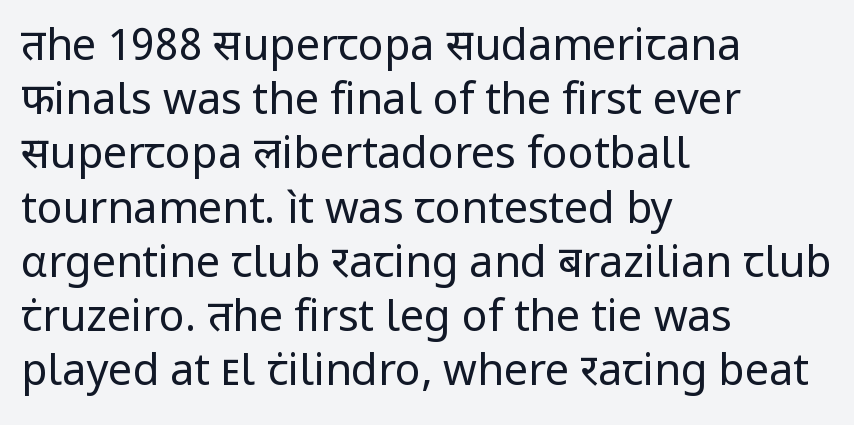
The image shows 43 px regular-weight sans-serif type, upright; set left-aligned, normal line spacing (1.26x), normal letter spacing, not underlined; low stroke contrast and a medium x-height.
